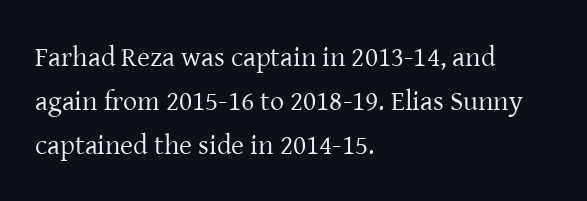
The image shows 28 px regular-weight serif type, upright; set left-aligned, normal line spacing (1.58x), normal letter spacing, not underlined; low stroke contrast and a medium x-height.
